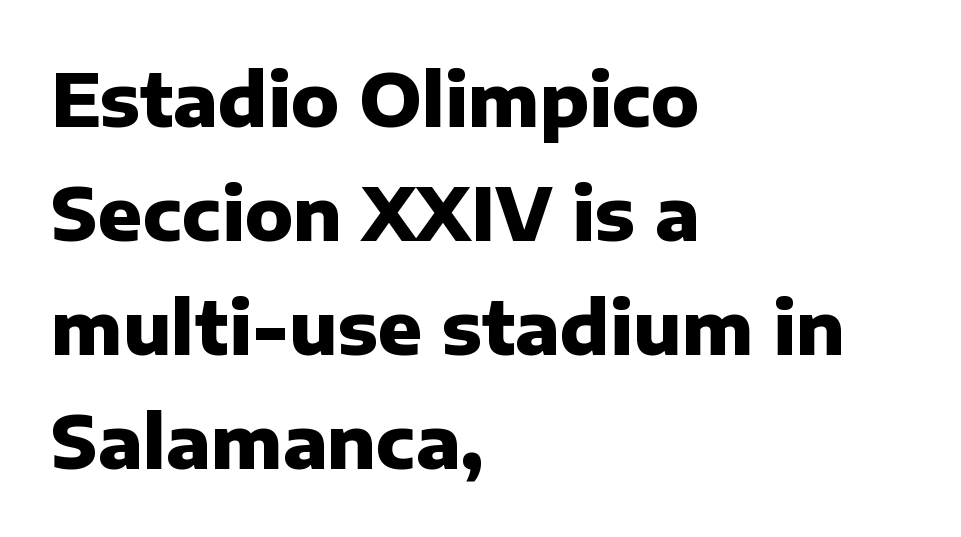
{"serif": "no", "italic": "no", "bold": "yes", "weight": "heavy", "width": "normal", "stroke_contrast": "low", "x_height": "medium", "monospaced": "no", "underline": "no", "align": "left", "line_spacing": "normal", "line_spacing_ratio": 1.56, "letter_spacing": "normal", "letter_spacing_em": 0.0, "glyph_px": 73}
